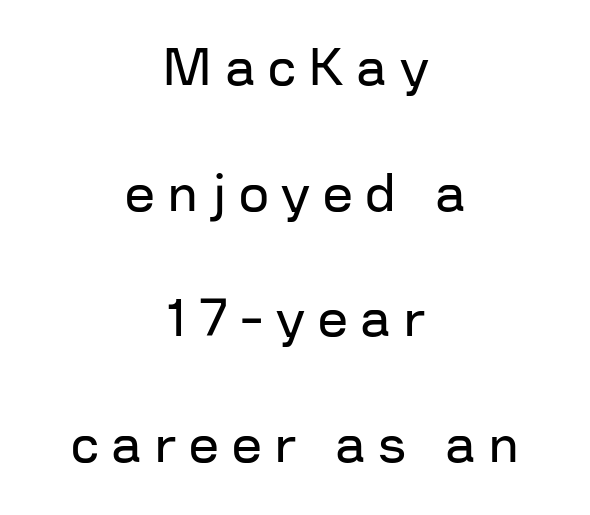
{"serif": "no", "italic": "no", "bold": "no", "weight": "regular", "width": "normal", "stroke_contrast": "low", "x_height": "medium", "monospaced": "no", "underline": "no", "align": "center", "line_spacing": "loose", "line_spacing_ratio": 2.37, "letter_spacing": "wide", "letter_spacing_em": 0.24, "glyph_px": 53}
